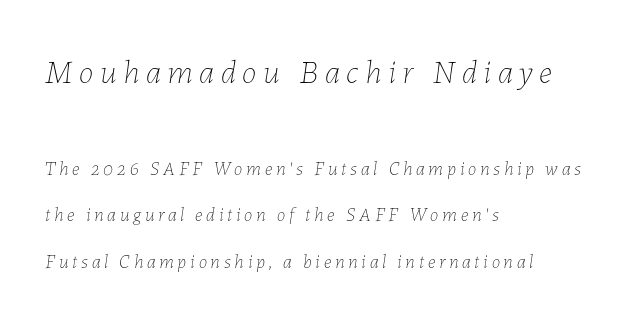
The image shows 33 px thin type, italic (leaning right); set left-aligned, loose line spacing (2.46x), unusually wide letter spacing (+0.2 em), not underlined; the first (top) block is 1.74x larger; low stroke contrast and a medium x-height.
